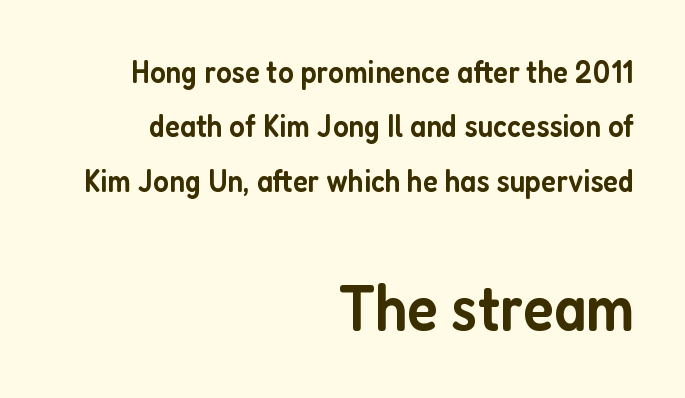
The image shows 65 px semibold, condensed sans-serif type, upright; set right-aligned, normal line spacing (1.7x), normal letter spacing, not underlined; the second (bottom) block is 2.03x larger; low stroke contrast and a medium x-height.
